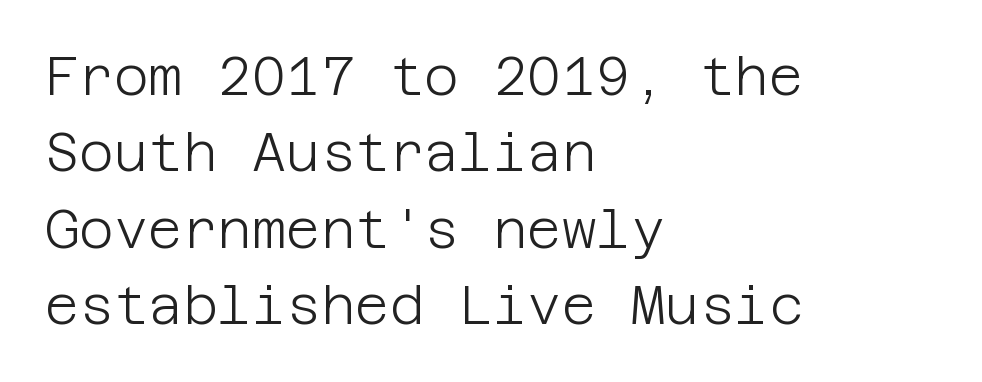
Q: Is the text bold? A: No.
Q: Is the text italic (slanted)? A: No, it is upright.
Q: Is the typeface a serif or a sans-serif typeface? A: Sans-serif.
Q: Is the text underlined? A: No.
Q: How is the paragraph aligned? A: Left-aligned.
Q: Is the spacing between letters normal or unusually wide? A: Normal.
Q: Is the spacing between lines tight, normal or loose? A: Normal.
Q: Width (condensed, normal, or wide)? A: Normal.
Q: Stroke contrast? A: Low.
Q: x-height? A: Large.
